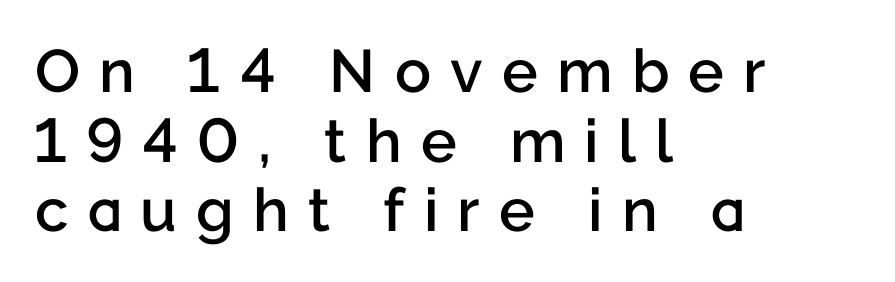
The image shows 60 px semibold sans-serif type, upright; set left-aligned, line spacing 1.16x, unusually wide letter spacing (+0.32 em), not underlined; low stroke contrast and a medium x-height.
